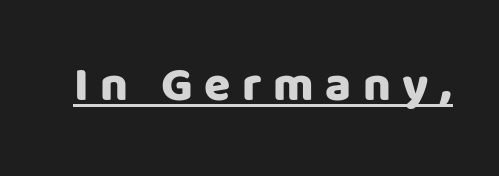
{"serif": "no", "italic": "no", "width": "normal", "stroke_contrast": "low", "x_height": "large", "monospaced": "no", "underline": "yes", "letter_spacing": "wide", "letter_spacing_em": 0.24, "glyph_px": 48}
